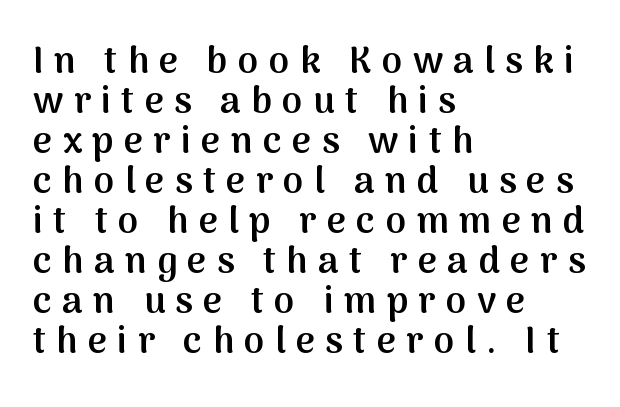
{"serif": "no", "italic": "no", "bold": "semi", "weight": "semibold", "width": "normal", "stroke_contrast": "medium", "x_height": "medium", "monospaced": "no", "underline": "no", "align": "left", "line_spacing": "tight", "line_spacing_ratio": 1.08, "letter_spacing": "wide", "letter_spacing_em": 0.28, "glyph_px": 37}
